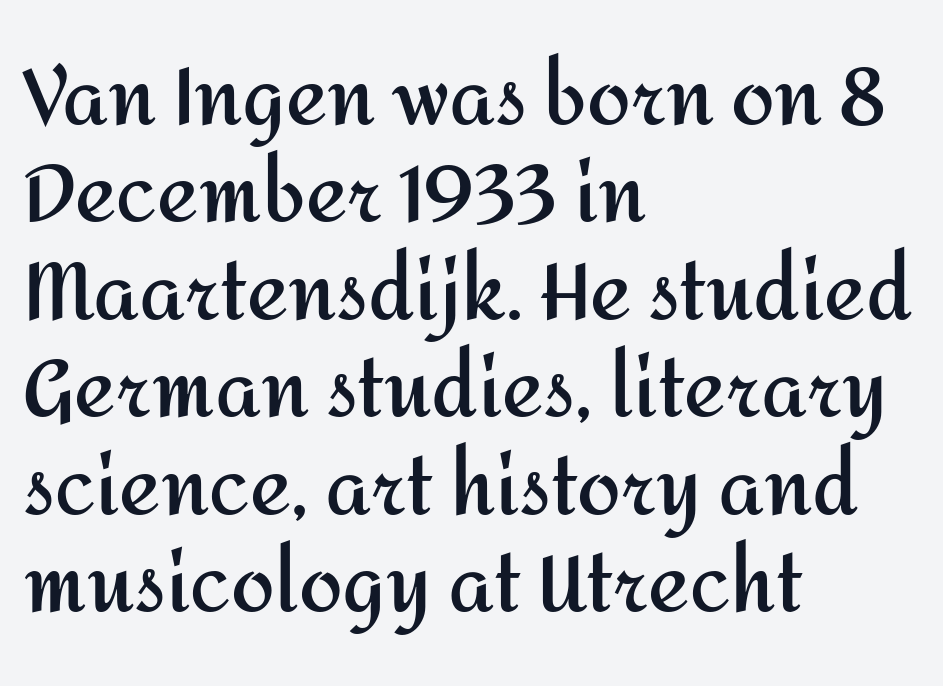
Q: Is the text bold? A: Yes.
Q: Is the text italic (slanted)? A: No, it is upright.
Q: Is the typeface a serif or a sans-serif typeface? A: Sans-serif.
Q: Is the text underlined? A: No.
Q: How is the paragraph aligned? A: Left-aligned.
Q: Is the spacing between letters normal or unusually wide? A: Normal.
Q: Is the spacing between lines tight, normal or loose? A: Normal.
Q: Width (condensed, normal, or wide)? A: Normal.
Q: Stroke contrast? A: Medium.
Q: x-height? A: Medium.
Q: Monospaced? A: No.
